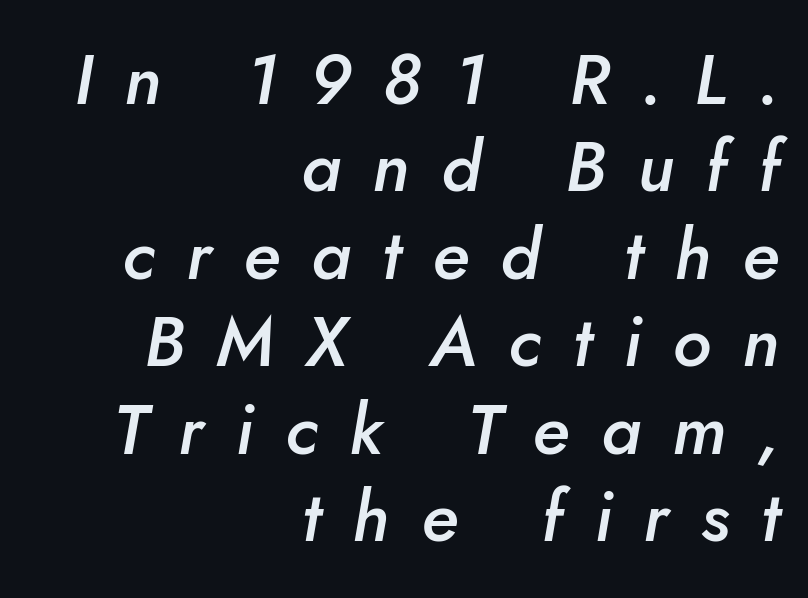
The image shows 70 px semibold type, italic (leaning right); set right-aligned, normal line spacing (1.25x), unusually wide letter spacing (+0.45 em), not underlined; low stroke contrast and a small x-height.
